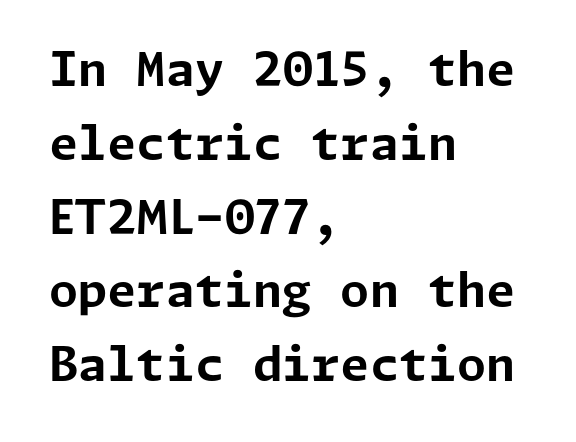
Q: Is the text bold? A: Yes.
Q: Is the text italic (slanted)? A: No, it is upright.
Q: Is the typeface a serif or a sans-serif typeface? A: Sans-serif.
Q: Is the text underlined? A: No.
Q: How is the paragraph aligned? A: Left-aligned.
Q: Is the spacing between letters normal or unusually wide? A: Normal.
Q: Is the spacing between lines tight, normal or loose? A: Normal.
Q: Width (condensed, normal, or wide)? A: Normal.
Q: Stroke contrast? A: Low.
Q: x-height? A: Medium.
